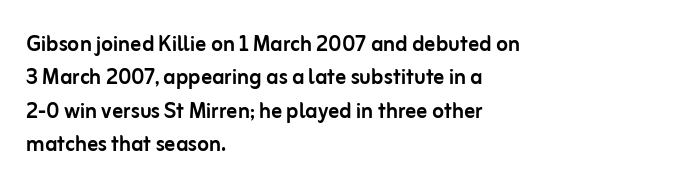
The specimen reads as upright at a glance. The words here are not underlined. Horizontal alignment here is leftward, the default for most running prose. The gaps between neighbouring characters are ordinary and unremarkable.
